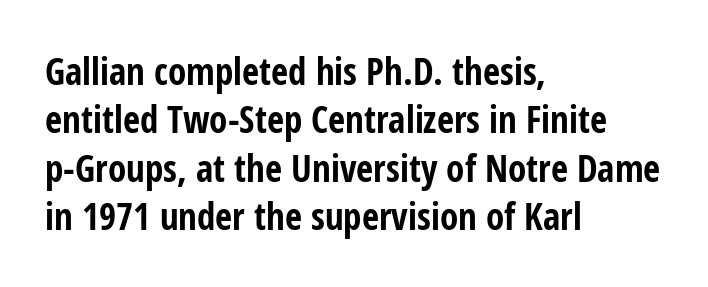
The letters are bold, with thick, heavy strokes. The designer went with a sans here, leaving each stem footless. Caption: standard tracking, unaltered. The designer left line spacing at the default. Character widths vary here, with narrow letters taking less room than wide ones. The typesetter chose a ragged-right arrangement here.
